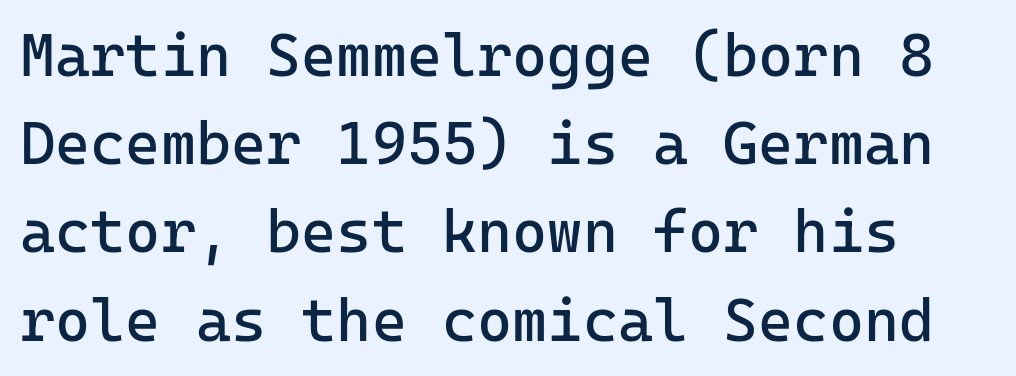
Monospaced: the letters line up in strict vertical columns. It's the straight-up-and-down kind of type. Examine the stroke ends and you'll find no serifs. The space between consecutive lines is moderate. On a weight scale, this lands at 450 or below.
